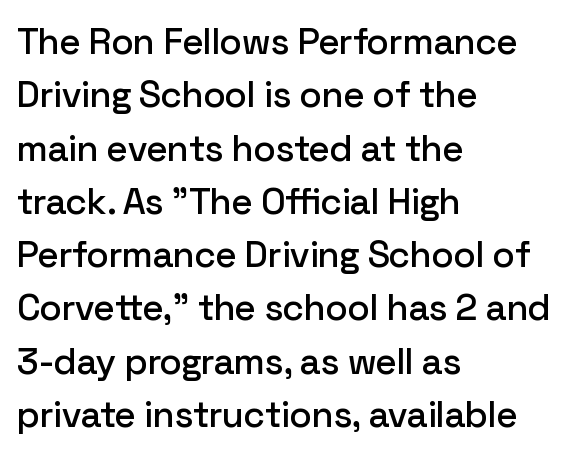
The image shows 37 px sans-serif type, upright; set left-aligned, normal line spacing (1.44x), normal letter spacing, not underlined; low stroke contrast and a medium x-height.
